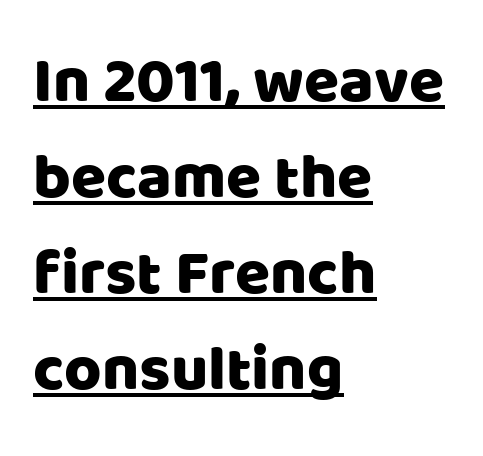
{"serif": "no", "italic": "no", "width": "normal", "stroke_contrast": "low", "x_height": "large", "monospaced": "no", "underline": "yes", "align": "left", "line_spacing": "normal", "line_spacing_ratio": 1.5, "letter_spacing": "normal", "letter_spacing_em": 0.0, "glyph_px": 64}
